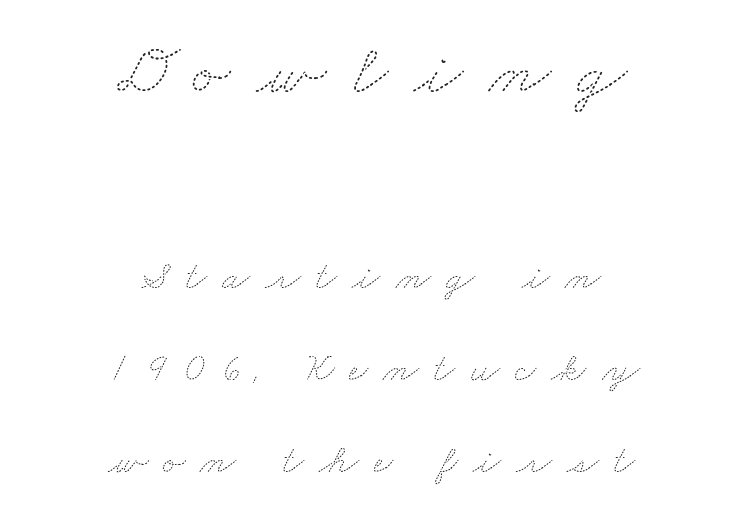
Here the designer chose a conventional face with non-uniform glyph widths. One-word summary of the alignment: center. Notice the wide empty band between every row — that's loose leading. This rendering widens character spacing well past its baseline value.
